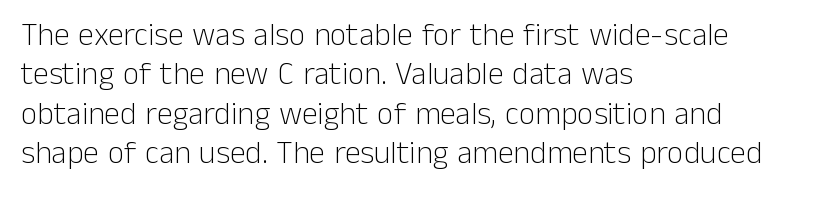
Q: Is the text bold? A: No.
Q: Is the text italic (slanted)? A: No, it is upright.
Q: Is the typeface a serif or a sans-serif typeface? A: Sans-serif.
Q: Is the text underlined? A: No.
Q: How is the paragraph aligned? A: Left-aligned.
Q: Is the spacing between letters normal or unusually wide? A: Normal.
Q: Width (condensed, normal, or wide)? A: Normal.
Q: Stroke contrast? A: Low.
Q: x-height? A: Medium.
Q: Monospaced? A: No.
